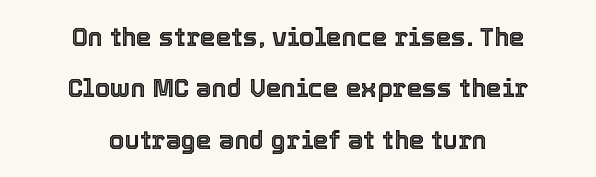
{"italic": "no", "underline": "no", "align": "center", "line_spacing": "loose", "line_spacing_ratio": 2.06, "letter_spacing": "normal", "letter_spacing_em": 0.0, "glyph_px": 25}
